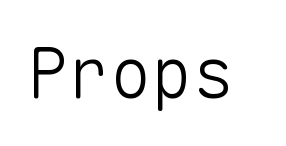
{"serif": "no", "italic": "no", "bold": "no", "weight": "light", "width": "normal", "stroke_contrast": "low", "x_height": "medium", "monospaced": "yes", "underline": "no", "letter_spacing": "normal", "letter_spacing_em": 0.0, "glyph_px": 69}
